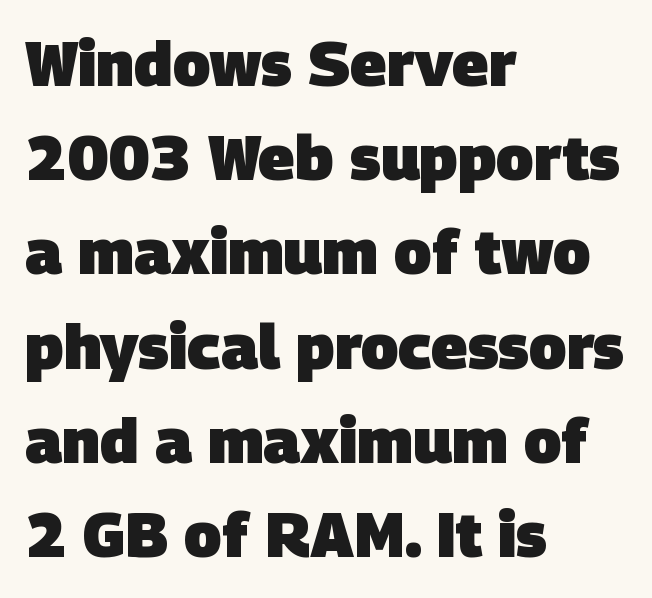
Caption: multi-line text, flush left, ragged right. Each new line begins a customary step beneath the previous one. The letterforms sit shoulder to shoulder at normal distance. The typesetting leans heavy: a genuine bold.
